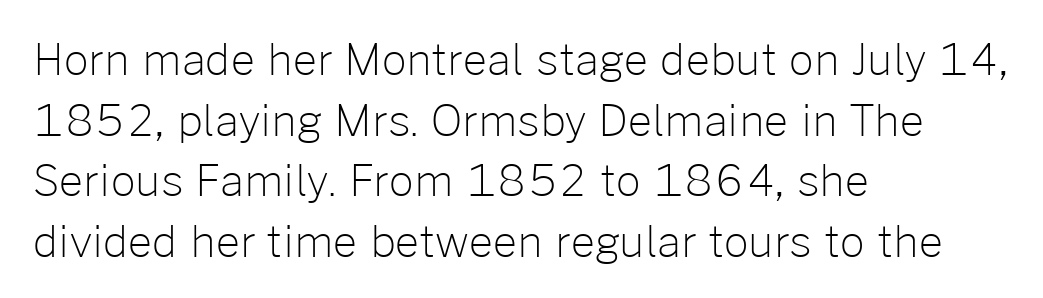
The strokes are not fattened; the text isn't bold. Characters follow at the spacing the type designer built in. Teacher's note: observe the even left margin — that is flush-left alignment. Is this a fixed-width face? No — the glyphs have proportional, varying widths. Rows of type keep a routine distance in the vertical direction.
